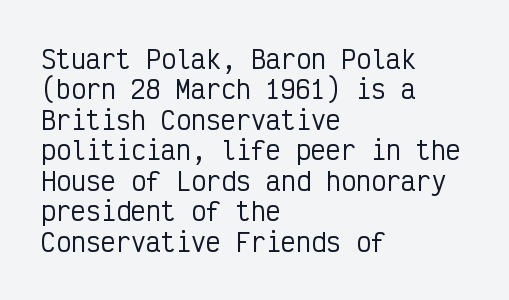
Q: Is the text italic (slanted)? A: No, it is upright.
Q: Is the text underlined? A: No.
Q: How is the paragraph aligned? A: Left-aligned.
Q: Is the spacing between letters normal or unusually wide? A: Normal.
